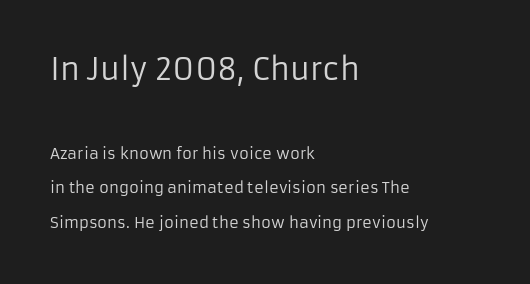
The image shows 30 px regular-weight sans-serif type, upright; set left-aligned, loose line spacing (2.32x), normal letter spacing, not underlined; the first (top) block is 2.0x larger; low stroke contrast and a medium x-height.
